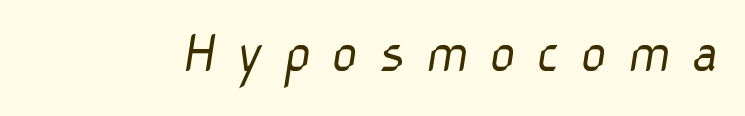
{"serif": "no", "bold": "no", "weight": "light", "width": "normal", "stroke_contrast": "low", "x_height": "medium", "monospaced": "no", "underline": "no", "letter_spacing": "wide", "letter_spacing_em": 0.34, "glyph_px": 62}
